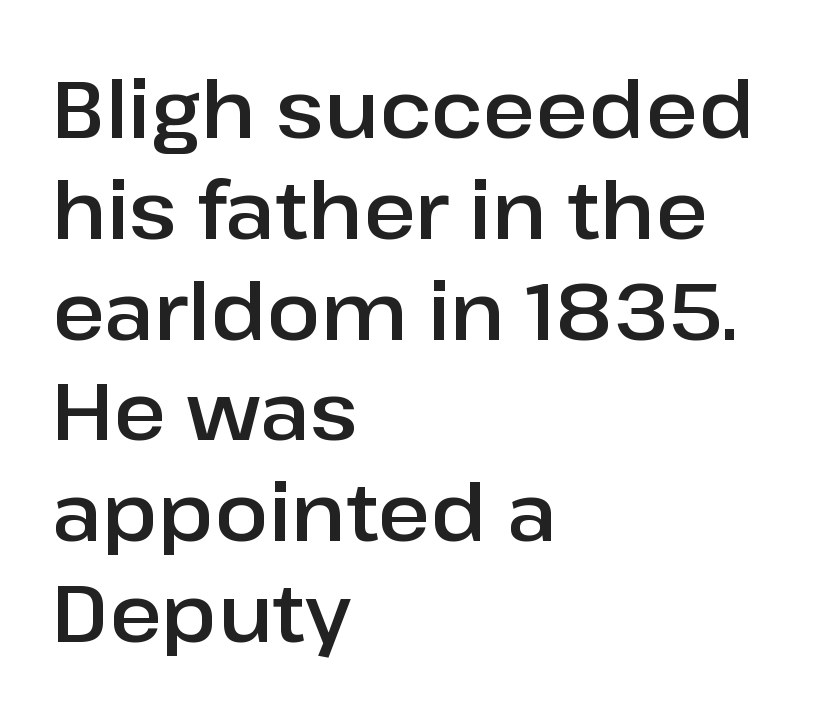
The compositor pushed each line to the left boundary. Here the glyphs are tracked normally, forming tight word shapes. Typographically, this falls in the sans-serif category. Note the varied advance widths — an 'i' is clearly narrower than an 'm'. Words float on clear page, feet unadorned. Posture: upright roman.
